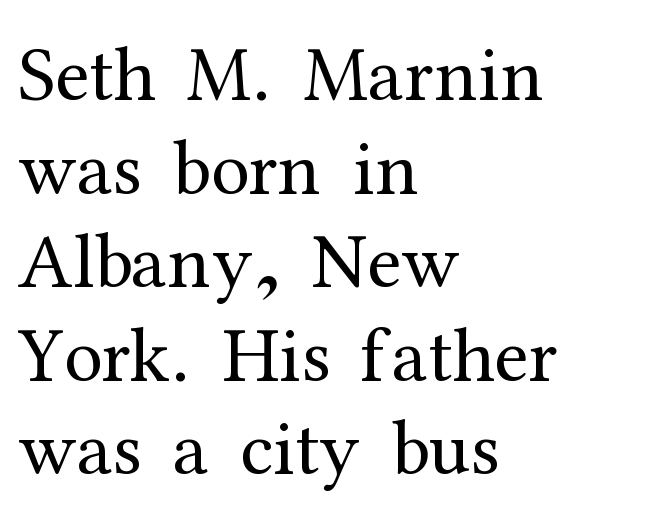
The image shows 78 px regular-weight serif type, upright; set left-aligned, line spacing 1.2x, normal letter spacing, not underlined; medium stroke contrast and a medium x-height.
